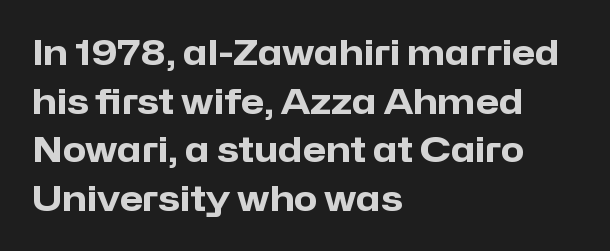
Q: Is the text bold? A: Yes.
Q: Is the text italic (slanted)? A: No, it is upright.
Q: Is the typeface a serif or a sans-serif typeface? A: Sans-serif.
Q: Is the text underlined? A: No.
Q: How is the paragraph aligned? A: Left-aligned.
Q: Is the spacing between letters normal or unusually wide? A: Normal.
Q: Is the spacing between lines tight, normal or loose? A: Normal.
Q: Width (condensed, normal, or wide)? A: Normal.
Q: Stroke contrast? A: Low.
Q: x-height? A: Medium.
Q: Monospaced? A: No.
